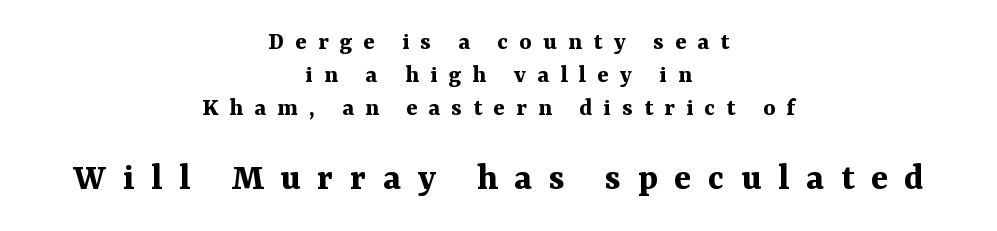
Q: Is the text bold? A: Yes.
Q: Is the text italic (slanted)? A: No, it is upright.
Q: Is the typeface a serif or a sans-serif typeface? A: Serif.
Q: Is the text underlined? A: No.
Q: How is the paragraph aligned? A: Centered.
Q: Is the spacing between letters normal or unusually wide? A: Unusually wide.
Q: Is the spacing between lines tight, normal or loose? A: Normal.
Q: Which block of text is set in a larger size, the first (top) or the second (bottom)? A: The second (bottom) one.
Q: Width (condensed, normal, or wide)? A: Normal.
Q: Stroke contrast? A: Medium.
Q: x-height? A: Medium.
Q: Monospaced? A: No.
